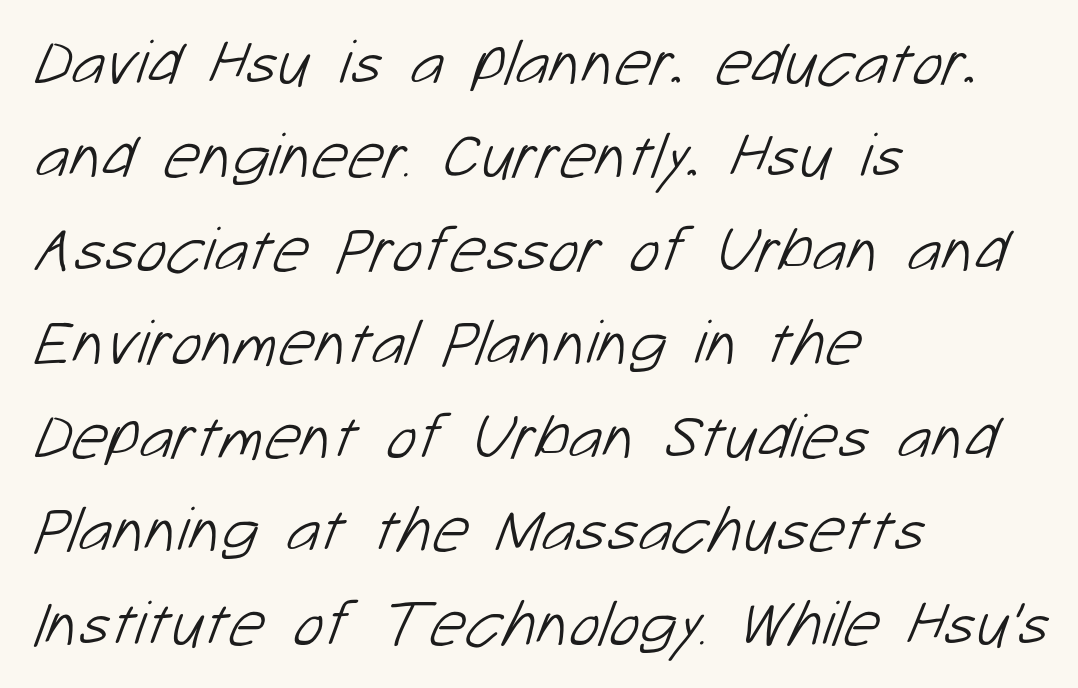
Only glyphs here, with clear space below each row. Whoever set this chose a conventional vertical rhythm. How are the letters spaced? Ordinarily, with no added tracking. Does the type have serifs? No, each stem ends abruptly. All the whitespace from short lines collects on the right. Do the characters align in a grid? No, the font is proportional.
